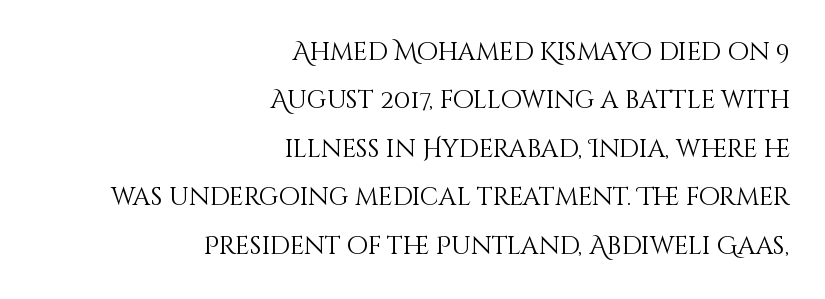
Posture: vertical. Is the letter spacing exaggerated? No — it looks like the ordinary default. The zone under the glyphs is completely vacant. Honestly, the rows look like they've been pulled way apart. Stems here are at most as thick as an everyday book face.
